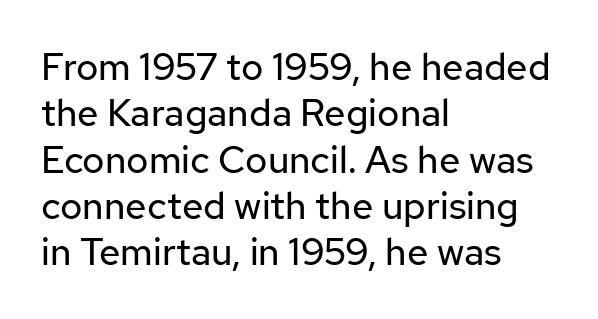
Inter-character spacing is left at the font's built-in metrics. Left-aligned paragraph, ragged on the right. The passage shown is typed in a proportional face where columns would drift. Grotesque or geometric, the face here clearly has no serifs. Characters remain perfectly vertical along every line.
